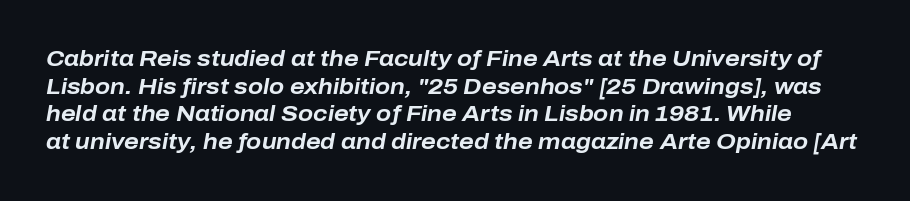
The image shows 22 px bold type, italic (leaning right); set normal line spacing (1.26x), normal letter spacing, not underlined.
